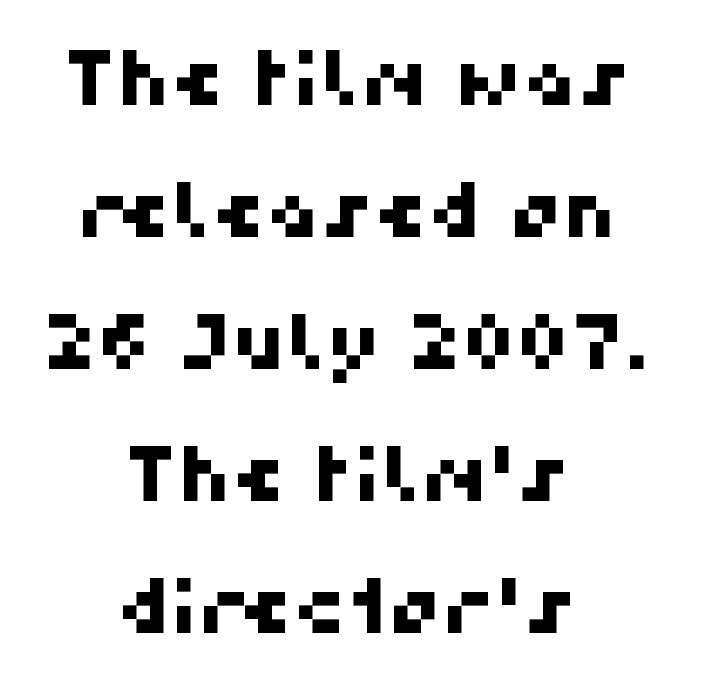
The image shows 75 px sans-serif type; set centered, line spacing 1.76x, normal letter spacing, not underlined; high stroke contrast and a medium x-height.
